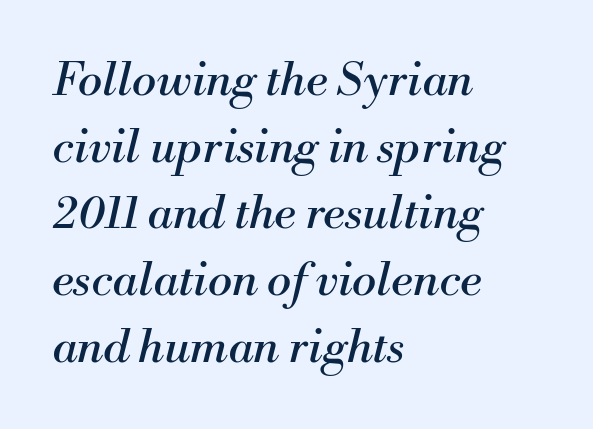
Regarding serifs, this sample has them. No heavy texture on the line: the type isn't bold. This sample uses an oblique cut, with every glyph tilted off the vertical. A student would call this left alignment; a typographer would say flush left, rag right. Notice how descenders clear the ascenders below comfortably — that's standard leading. Nobody drew a line under any word here.
